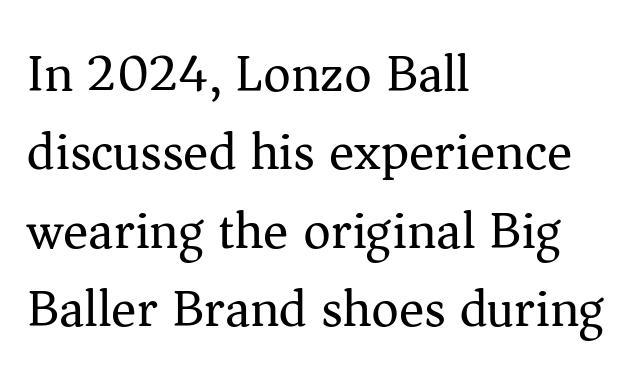
Plain, unruled lines of type. The passage shown is typed in a proportional face where columns would drift. Letters have the restrained weight of plain body copy at most. Look at the bottom of the vertical strokes: they flare into serifs here.
